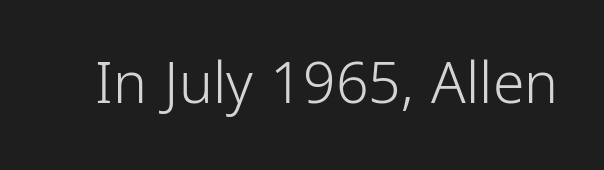
Q: Is the text bold? A: No.
Q: Is the text italic (slanted)? A: No, it is upright.
Q: Is the typeface a serif or a sans-serif typeface? A: Sans-serif.
Q: Is the text underlined? A: No.
Q: Is the spacing between letters normal or unusually wide? A: Normal.
Q: Width (condensed, normal, or wide)? A: Condensed.
Q: Stroke contrast? A: Low.
Q: x-height? A: Medium.
Q: Monospaced? A: No.
